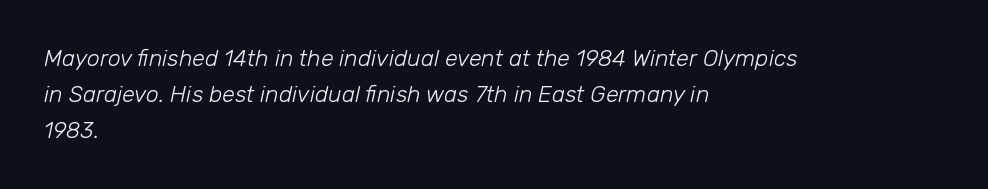
This rendering features lettering with no underline. The strokes carry an ordinary text weight at most. Does the lettering tilt? It does — this is italic. If you measured baseline to baseline, you'd find a middling distance. Reading down the block, your eye returns to a fixed left position each line.
